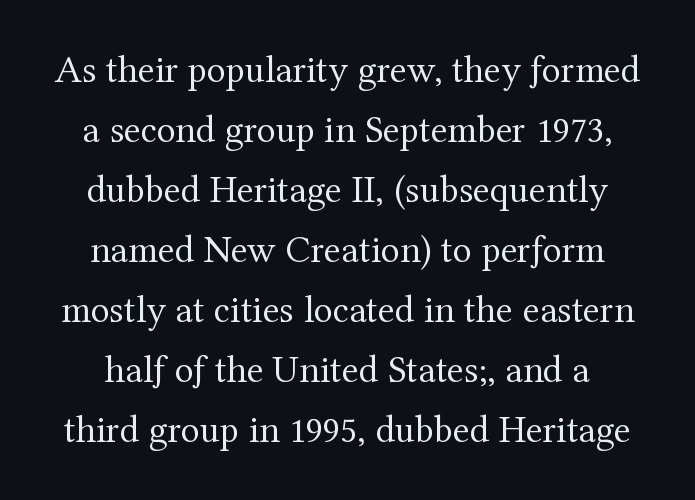
{"serif": "yes", "italic": "no", "bold": "no", "weight": "regular", "width": "normal", "stroke_contrast": "medium", "x_height": "medium", "monospaced": "no", "underline": "no", "line_spacing": "normal", "line_spacing_ratio": 1.54, "letter_spacing": "normal", "letter_spacing_em": 0.0, "glyph_px": 39}
